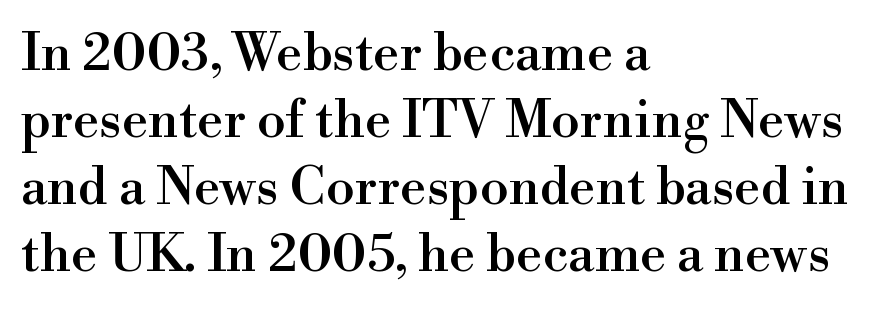
The image shows 52 px serif type, upright; set left-aligned, normal line spacing (1.29x), normal letter spacing, not underlined; a small x-height.
